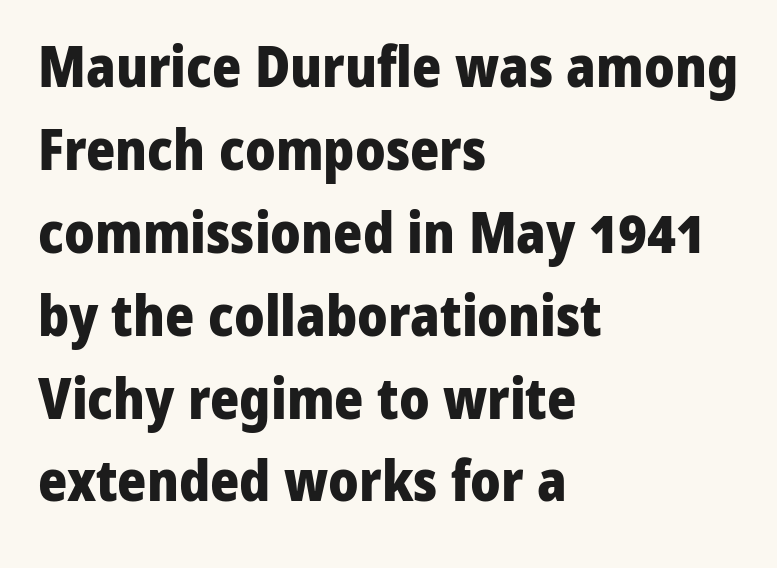
Q: Is the text bold? A: Yes.
Q: Is the text italic (slanted)? A: No, it is upright.
Q: Is the typeface a serif or a sans-serif typeface? A: Sans-serif.
Q: Is the text underlined? A: No.
Q: How is the paragraph aligned? A: Left-aligned.
Q: Is the spacing between letters normal or unusually wide? A: Normal.
Q: Is the spacing between lines tight, normal or loose? A: Normal.
Q: Width (condensed, normal, or wide)? A: Normal.
Q: Stroke contrast? A: Low.
Q: x-height? A: Medium.
Q: Monospaced? A: No.
